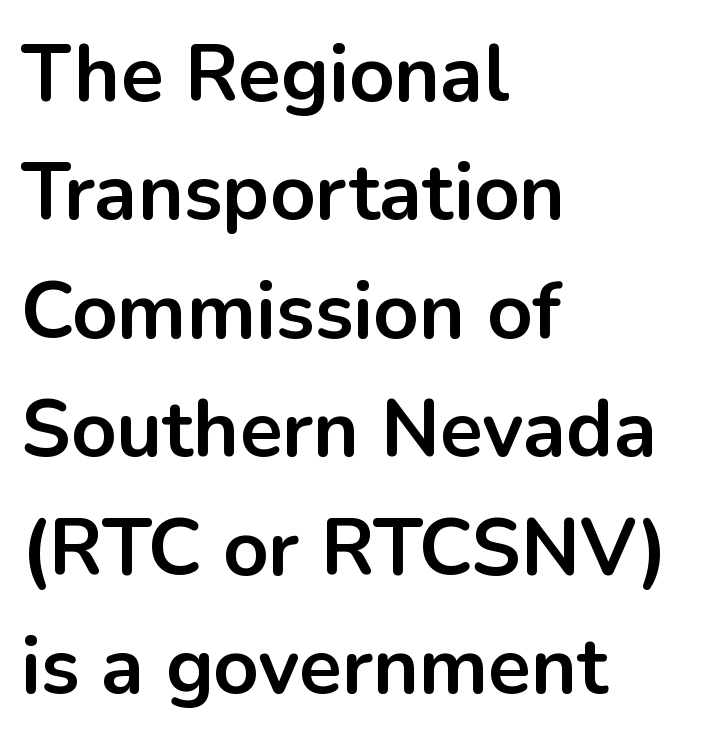
The image shows 79 px bold sans-serif type, upright; set left-aligned, normal line spacing (1.5x), normal letter spacing, not underlined; low stroke contrast and a medium x-height.
